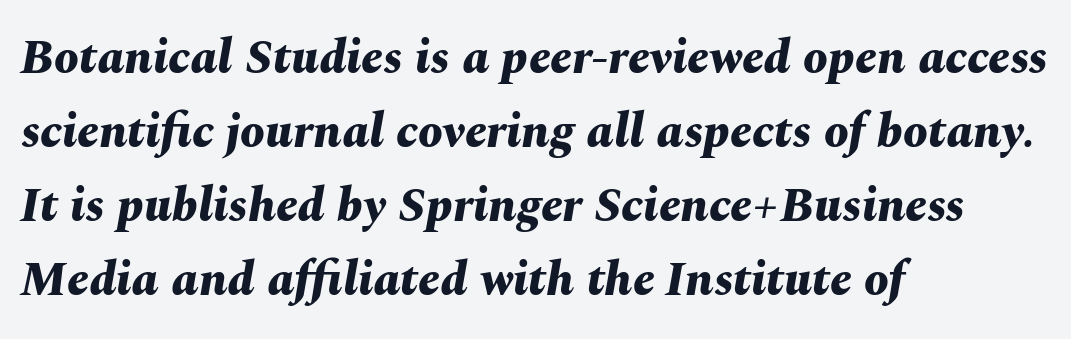
Each row of text sits above clean, open space. Emphasis-style slanted type is in use. A full-strength bold gives these letters their thick strokes. Character widths vary here, with narrow letters taking less room than wide ones.
